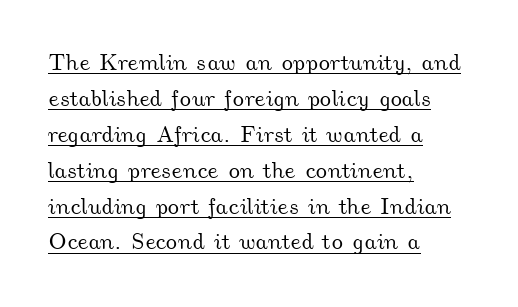
{"underline": "yes", "align": "left", "line_spacing": "normal", "line_spacing_ratio": 1.56, "letter_spacing": "normal", "letter_spacing_em": 0.0, "glyph_px": 23}
